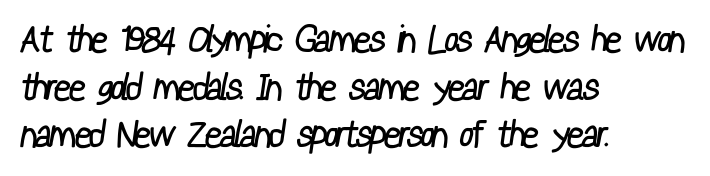
{"serif": "no", "bold": "no", "weight": "regular", "width": "condensed", "stroke_contrast": "low", "x_height": "medium", "monospaced": "no", "underline": "no", "align": "left", "line_spacing": "normal", "line_spacing_ratio": 1.29, "letter_spacing": "normal", "letter_spacing_em": 0.0, "glyph_px": 37}
